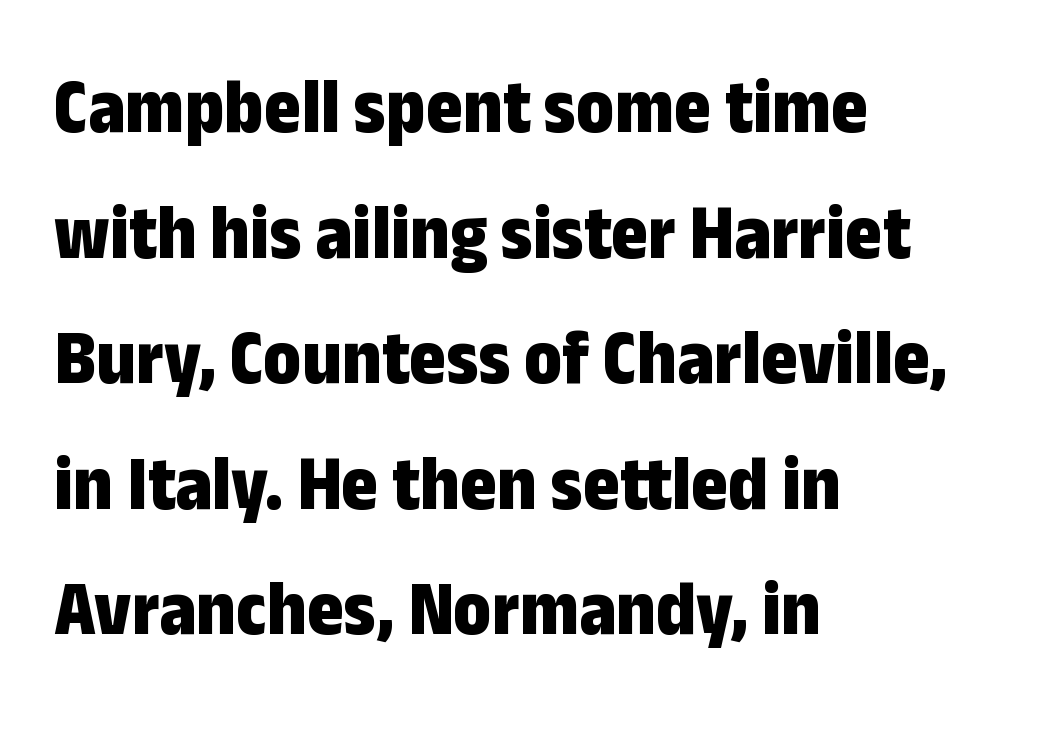
Check the space under the baseline: it is left empty. A typesetter would mark this as roman, not italic. Here the designer chose a conventional face with non-uniform glyph widths. Typeset ragged right — the left edge is the straight one. The passage shown is emphatically bold. The face used here is rendered with its standard letterfit.
